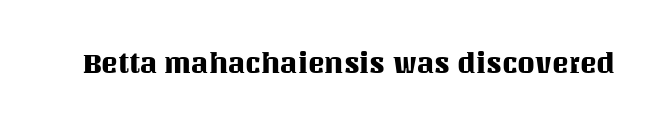
Q: Is the text italic (slanted)? A: No, it is upright.
Q: Is the text underlined? A: No.
Q: Is the spacing between letters normal or unusually wide? A: Normal.
Q: Width (condensed, normal, or wide)? A: Normal.
Q: Stroke contrast? A: Medium.
Q: x-height? A: Large.
Q: Monospaced? A: No.
